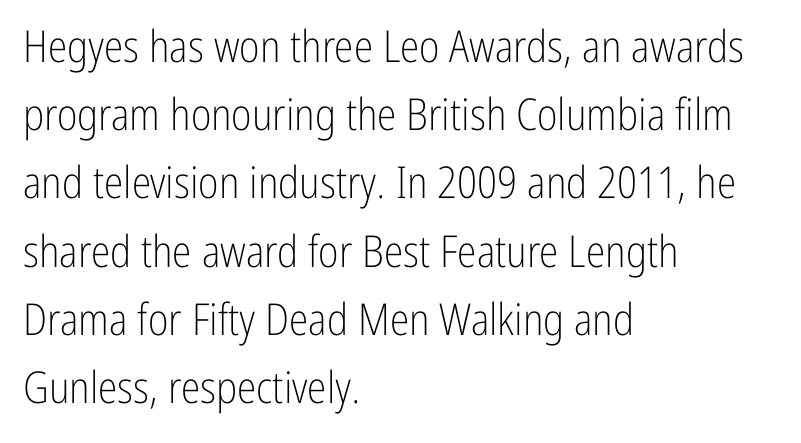
Q: Is the text bold? A: No.
Q: Is the text italic (slanted)? A: No, it is upright.
Q: Is the typeface a serif or a sans-serif typeface? A: Sans-serif.
Q: Is the text underlined? A: No.
Q: How is the paragraph aligned? A: Left-aligned.
Q: Is the spacing between letters normal or unusually wide? A: Normal.
Q: Is the spacing between lines tight, normal or loose? A: Normal.
Q: Width (condensed, normal, or wide)? A: Condensed.
Q: Stroke contrast? A: Low.
Q: x-height? A: Medium.
Q: Monospaced? A: No.
